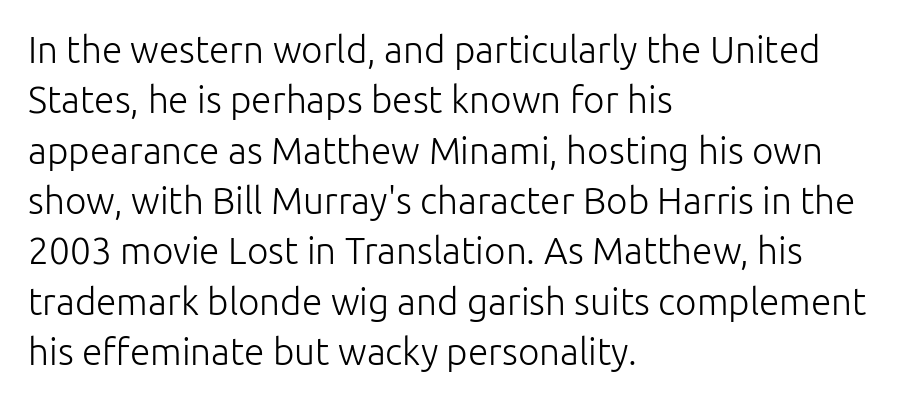
Q: Is the text bold? A: No.
Q: Is the text italic (slanted)? A: No, it is upright.
Q: Is the typeface a serif or a sans-serif typeface? A: Sans-serif.
Q: Is the text underlined? A: No.
Q: How is the paragraph aligned? A: Left-aligned.
Q: Is the spacing between letters normal or unusually wide? A: Normal.
Q: Is the spacing between lines tight, normal or loose? A: Normal.
Q: Width (condensed, normal, or wide)? A: Normal.
Q: Stroke contrast? A: Low.
Q: x-height? A: Medium.
Q: Monospaced? A: No.
